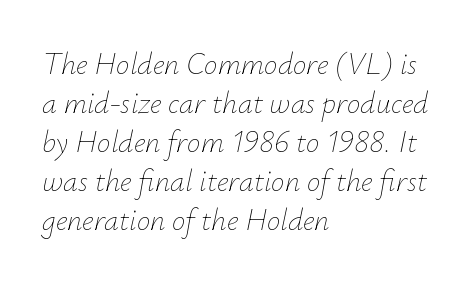
The image shows 30 px thin type, italic (leaning right); set left-aligned, normal line spacing (1.3x), normal letter spacing, not underlined; low stroke contrast and a small x-height.
